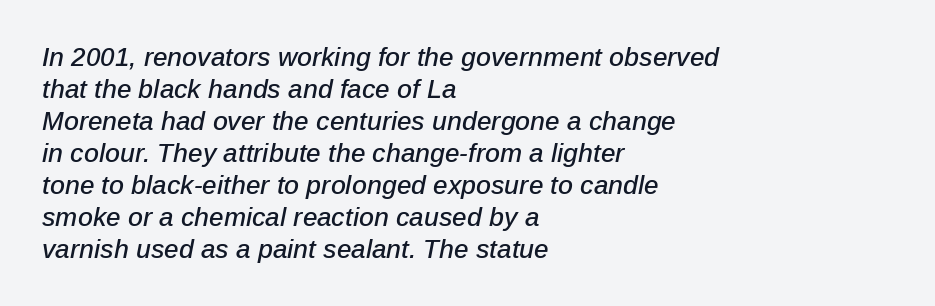
{"italic": "yes", "lean": "right", "slant_degrees": 12, "underline": "no", "align": "left", "line_spacing_ratio": 1.23, "letter_spacing": "normal", "letter_spacing_em": 0.0, "glyph_px": 26}
